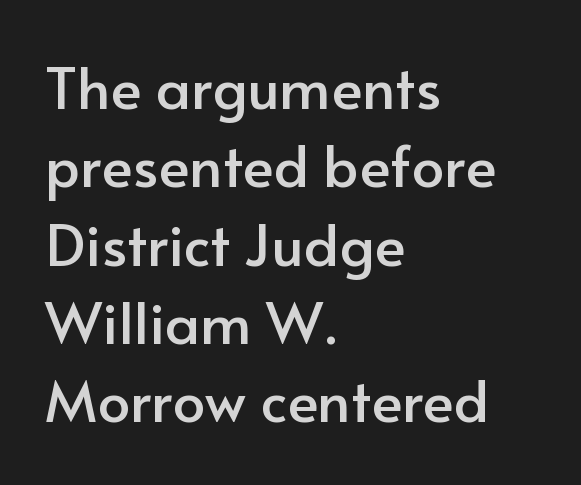
The image shows 58 px sans-serif type, upright; set left-aligned, normal line spacing (1.35x), normal letter spacing, not underlined; low stroke contrast and a small x-height.
